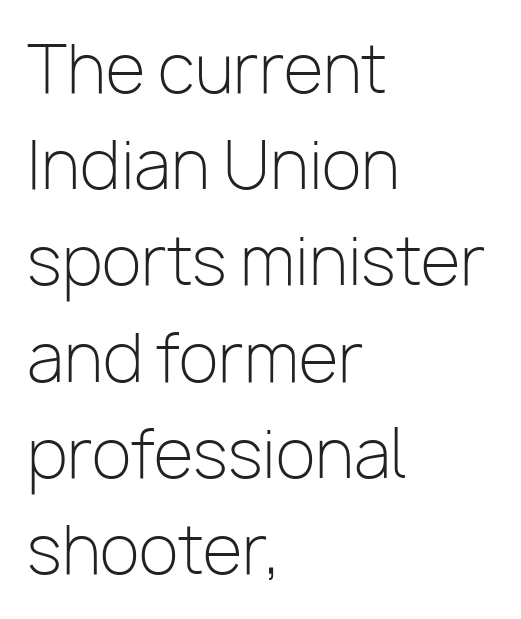
The image shows 65 px light sans-serif type, upright; set left-aligned, normal line spacing (1.48x), normal letter spacing, not underlined; low stroke contrast and a medium x-height.
